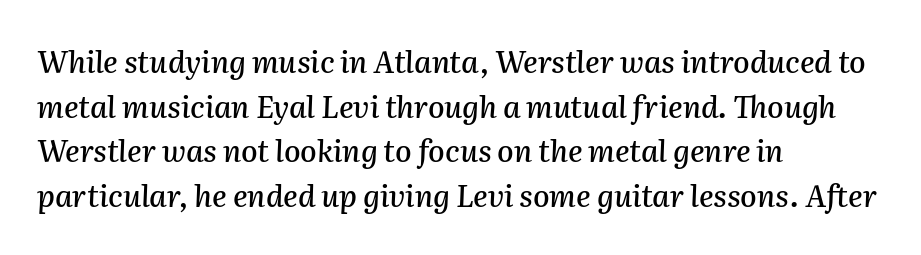
The image shows 30 px text type, italic (leaning right); set left-aligned, normal line spacing (1.49x), normal letter spacing, not underlined; medium stroke contrast and a medium x-height.
